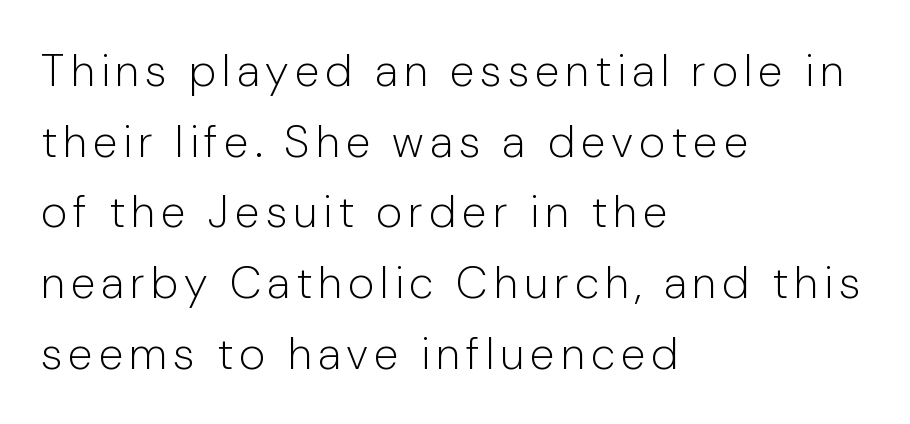
{"serif": "no", "italic": "no", "bold": "no", "weight": "light", "width": "normal", "stroke_contrast": "low", "x_height": "medium", "monospaced": "no", "underline": "no", "align": "left", "line_spacing": "normal", "line_spacing_ratio": 1.57, "glyph_px": 45}
